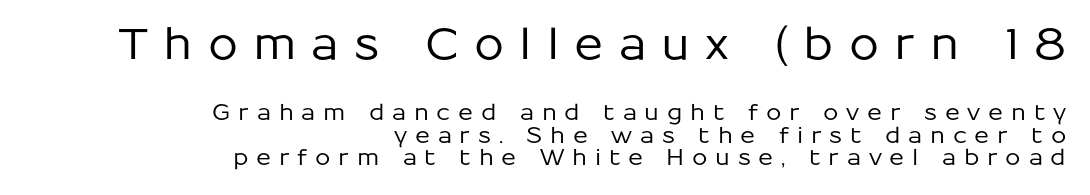
{"serif": "no", "italic": "no", "width": "normal", "stroke_contrast": "low", "x_height": "medium", "monospaced": "no", "underline": "no", "align": "right", "line_spacing": "tight", "line_spacing_ratio": 1.02, "letter_spacing": "wide", "letter_spacing_em": 0.35, "larger_block": "first", "size_ratio": 1.95, "glyph_px": 43}
